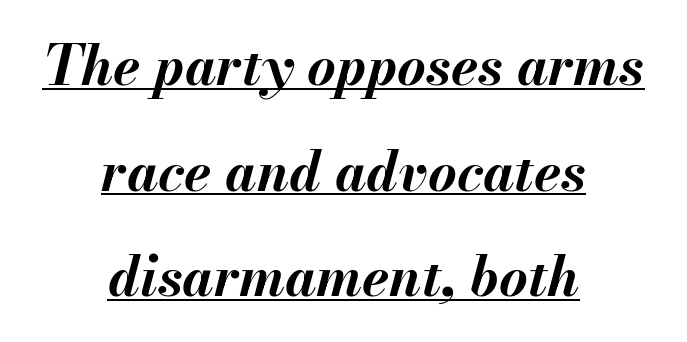
Q: Is the text bold? A: Yes.
Q: Is the text italic (slanted)? A: Yes, it leans right by about 13 degrees.
Q: Is the text underlined? A: Yes.
Q: How is the paragraph aligned? A: Centered.
Q: Is the spacing between letters normal or unusually wide? A: Normal.
Q: Is the spacing between lines tight, normal or loose? A: Loose.
Q: Width (condensed, normal, or wide)? A: Normal.
Q: Stroke contrast? A: Medium.
Q: x-height? A: Small.
Q: Monospaced? A: No.
